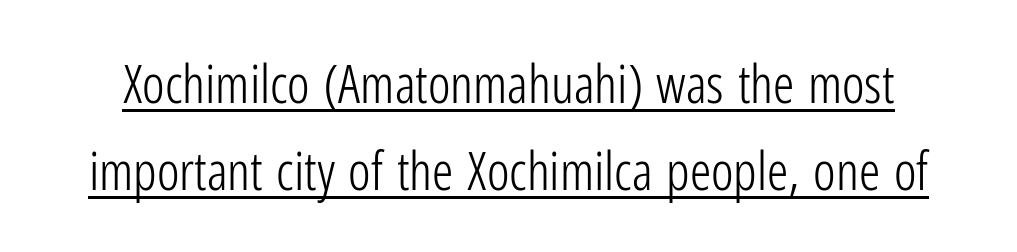
No chunkiness to these letters — they're not bold. If you drew a line through each stem, it would be perfectly vertical. Are there feet on the stems? There aren't — it's a sans. Students, note that the glyphs here touch the page at normal intervals.
